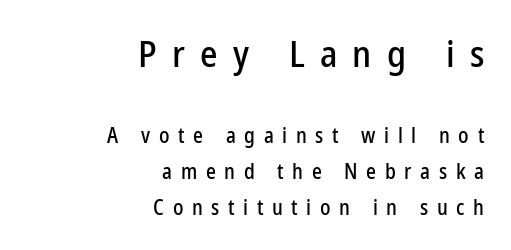
Q: Is the text italic (slanted)? A: No, it is upright.
Q: Is the typeface a serif or a sans-serif typeface? A: Sans-serif.
Q: Is the text underlined? A: No.
Q: How is the paragraph aligned? A: Right-aligned.
Q: Is the spacing between letters normal or unusually wide? A: Unusually wide.
Q: Which block of text is set in a larger size, the first (top) or the second (bottom)? A: The first (top) one.
Q: Width (condensed, normal, or wide)? A: Condensed.
Q: Stroke contrast? A: Low.
Q: x-height? A: Medium.
Q: Monospaced? A: No.
